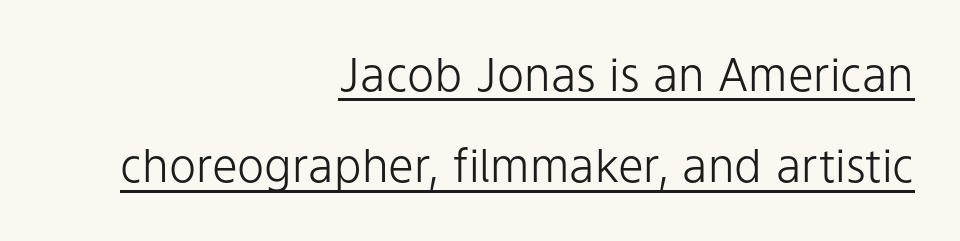
Baseline-to-baseline distance is far greater than the letter height. Does the type have serifs? No, each stem ends abruptly. Is this a heavy cut? Hardly; it is regular or lighter. Posture: straight, roman, zero tilt.
